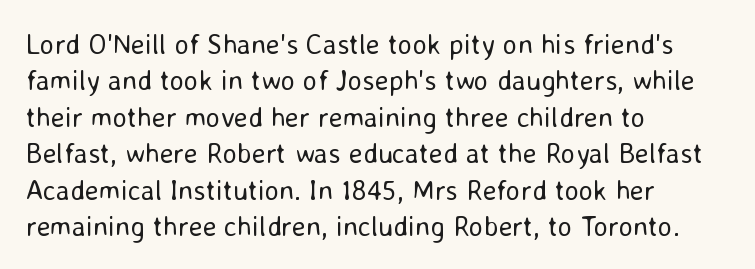
Q: Is the text bold? A: No.
Q: Is the text italic (slanted)? A: No, it is upright.
Q: Is the typeface a serif or a sans-serif typeface? A: Sans-serif.
Q: Is the text underlined? A: No.
Q: How is the paragraph aligned? A: Left-aligned.
Q: Is the spacing between letters normal or unusually wide? A: Normal.
Q: Is the spacing between lines tight, normal or loose? A: Normal.
Q: Width (condensed, normal, or wide)? A: Normal.
Q: Stroke contrast? A: Low.
Q: x-height? A: Medium.
Q: Monospaced? A: No.
